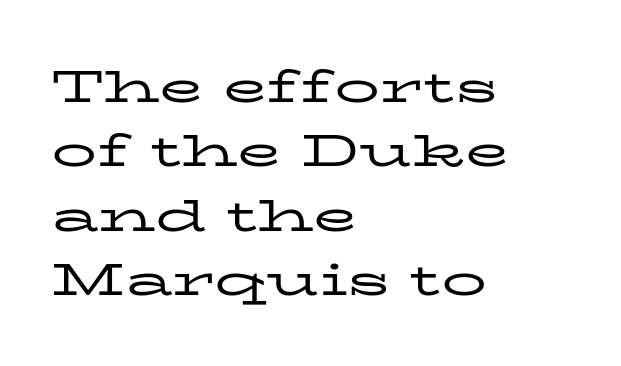
Q: Is the text bold? A: No.
Q: Is the text italic (slanted)? A: No, it is upright.
Q: Is the typeface a serif or a sans-serif typeface? A: Serif.
Q: Is the text underlined? A: No.
Q: How is the paragraph aligned? A: Left-aligned.
Q: Is the spacing between letters normal or unusually wide? A: Normal.
Q: Is the spacing between lines tight, normal or loose? A: Normal.
Q: Width (condensed, normal, or wide)? A: Wide.
Q: Stroke contrast? A: Low.
Q: x-height? A: Medium.
Q: Monospaced? A: No.
